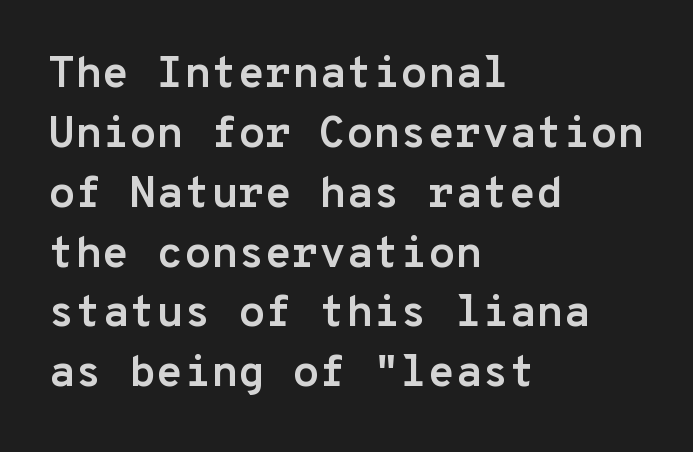
The image shows 44 px semibold sans-serif type, upright, monospaced; set left-aligned, normal line spacing (1.36x), normal letter spacing, not underlined; low stroke contrast and a medium x-height.
